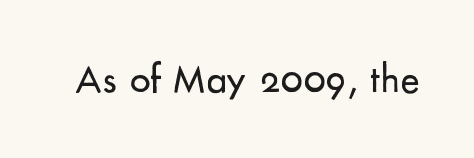
{"serif": "no", "italic": "no", "bold": "no", "weight": "regular", "width": "normal", "stroke_contrast": "low", "x_height": "small", "monospaced": "no", "underline": "no", "letter_spacing": "normal", "letter_spacing_em": 0.0, "glyph_px": 41}
